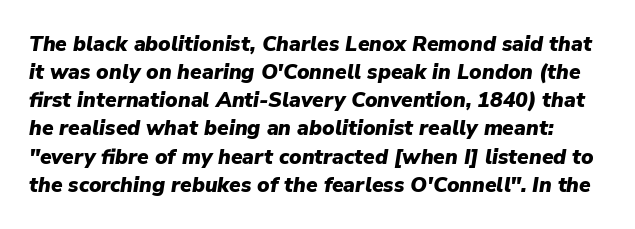
Q: Is the text bold? A: Yes.
Q: Is the text italic (slanted)? A: Yes, it leans right by about 9 degrees.
Q: Is the text underlined? A: No.
Q: Is the spacing between letters normal or unusually wide? A: Normal.
Q: Is the spacing between lines tight, normal or loose? A: Normal.
